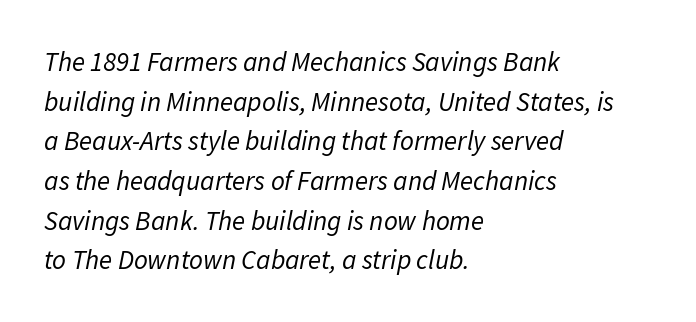
{"italic": "yes", "lean": "right", "slant_degrees": 11, "bold": "no", "underline": "no", "align": "left", "line_spacing": "normal", "line_spacing_ratio": 1.47, "letter_spacing": "normal", "letter_spacing_em": 0.0, "glyph_px": 27}
